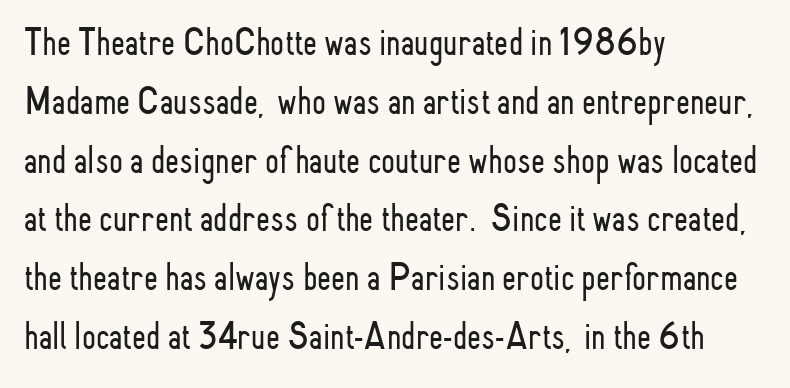
Q: Is the text bold? A: No.
Q: Is the text italic (slanted)? A: No, it is upright.
Q: Is the typeface a serif or a sans-serif typeface? A: Sans-serif.
Q: Is the text underlined? A: No.
Q: How is the paragraph aligned? A: Left-aligned.
Q: Is the spacing between letters normal or unusually wide? A: Normal.
Q: Is the spacing between lines tight, normal or loose? A: Normal.
Q: Width (condensed, normal, or wide)? A: Condensed.
Q: Stroke contrast? A: Low.
Q: x-height? A: Small.
Q: Monospaced? A: No.
